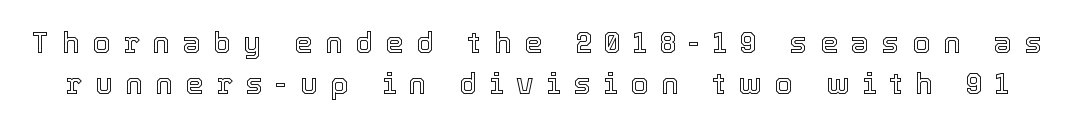
The lettering stays uniformly vertical, giving the passage a roman look. Clear beneath every line of the passage. Students, observe: this is what conventionally led text looks like. There is plenty of visible air inserted between adjacent glyphs. These lines are rendered in a variable-pitch font.
